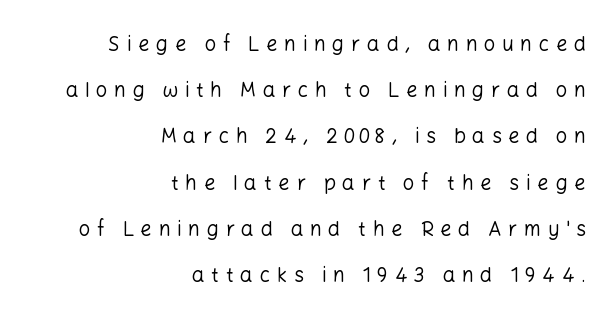
Q: Is the text bold? A: No.
Q: Is the text italic (slanted)? A: No, it is upright.
Q: Is the text underlined? A: No.
Q: How is the paragraph aligned? A: Right-aligned.
Q: Is the spacing between letters normal or unusually wide? A: Unusually wide.
Q: Is the spacing between lines tight, normal or loose? A: Loose.
